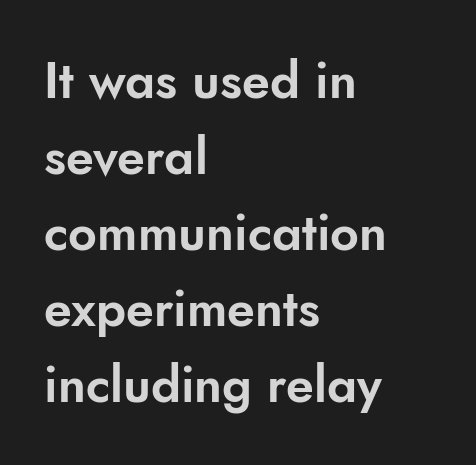
Q: Is the text italic (slanted)? A: No, it is upright.
Q: Is the typeface a serif or a sans-serif typeface? A: Sans-serif.
Q: Is the text underlined? A: No.
Q: How is the paragraph aligned? A: Left-aligned.
Q: Is the spacing between letters normal or unusually wide? A: Normal.
Q: Is the spacing between lines tight, normal or loose? A: Normal.
Q: Width (condensed, normal, or wide)? A: Normal.
Q: Stroke contrast? A: Low.
Q: x-height? A: Small.
Q: Monospaced? A: No.
